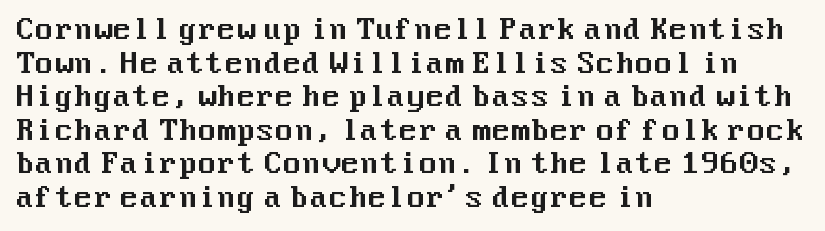
Observe the ordinary spacing: letters are neighbours, not strangers. The specimen reads as upright at a glance. Decoration check: the copy has no underline. The passage shown is typeset with a sans-serif family. The paragraph has a hard left edge and a soft right edge.
